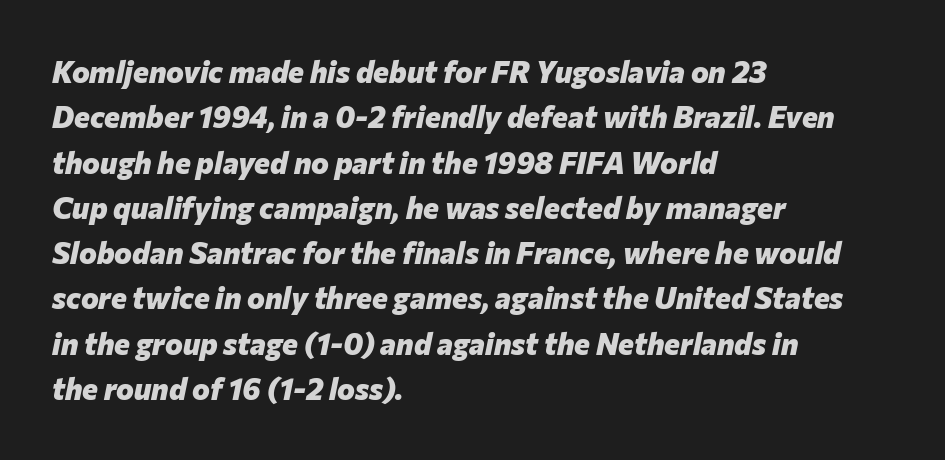
A classic flush-left, rag-right setting is used for this passage. Tracking value appears to be zero — textbook default spacing. The characters look thick and weighty, a clear bold. Quick note: interline space is typical. Honestly, there is no underline to notice here at all. The face used here is proportionally spaced, like ordinary book or web type.
